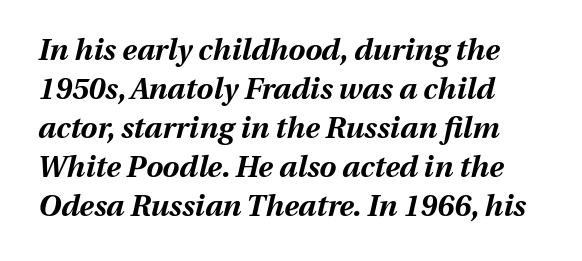
{"italic": "yes", "lean": "right", "slant_degrees": 13, "bold": "yes", "weight": "bold", "width": "normal", "stroke_contrast": "medium", "x_height": "medium", "monospaced": "no", "underline": "no", "align": "left", "line_spacing": "normal", "line_spacing_ratio": 1.3, "letter_spacing": "normal", "letter_spacing_em": 0.0, "glyph_px": 30}
